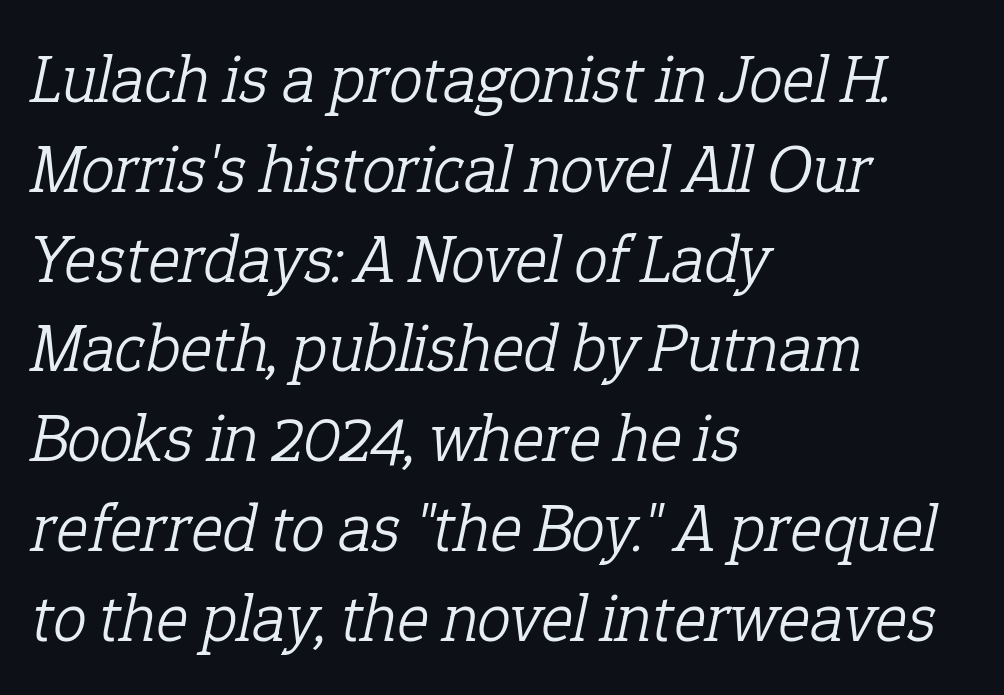
{"serif": "yes", "italic": "yes", "lean": "right", "slant_degrees": 12, "bold": "no", "weight": "light", "width": "normal", "stroke_contrast": "low", "x_height": "medium", "monospaced": "no", "underline": "no", "align": "left", "line_spacing": "normal", "line_spacing_ratio": 1.32, "letter_spacing": "normal", "letter_spacing_em": 0.0, "glyph_px": 68}
